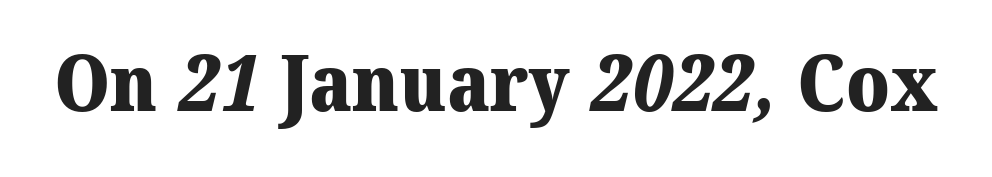
Q: Is the text bold? A: Yes.
Q: Is the typeface a serif or a sans-serif typeface? A: Serif.
Q: Is the text underlined? A: No.
Q: Is the spacing between letters normal or unusually wide? A: Normal.
Q: Width (condensed, normal, or wide)? A: Normal.
Q: Stroke contrast? A: Medium.
Q: x-height? A: Medium.
Q: Monospaced? A: No.
